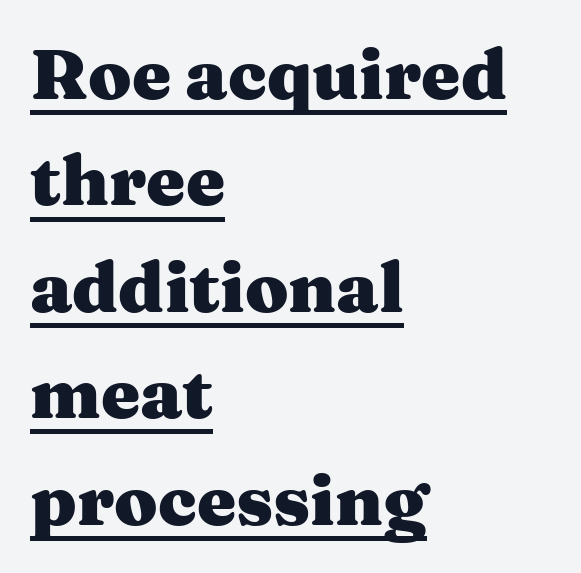
The image shows 70 px heavy, wide serif type, upright; set left-aligned, normal line spacing (1.52x), normal letter spacing, underlined; medium stroke contrast and a medium x-height.
